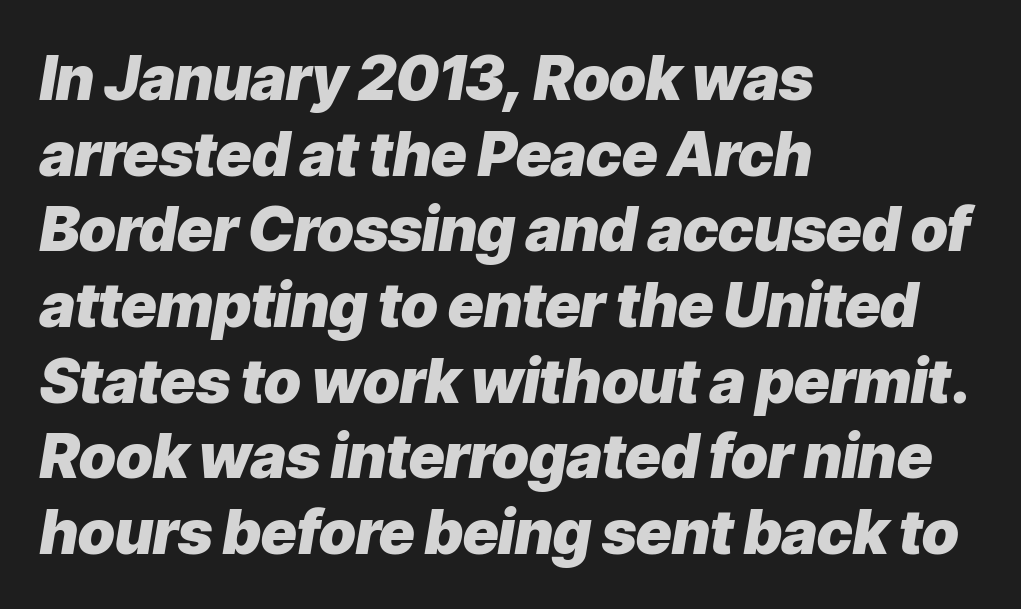
Character widths vary here, with narrow letters taking less room than wide ones. Horizontally, the lines are justified to the leading edge only. The letters are slanted; this is an italic face. Bare-footed words on every line. Notice how thick the strokes are: this is what a full bold looks like. Spacing between characters is what you'd get straight out of the box.
